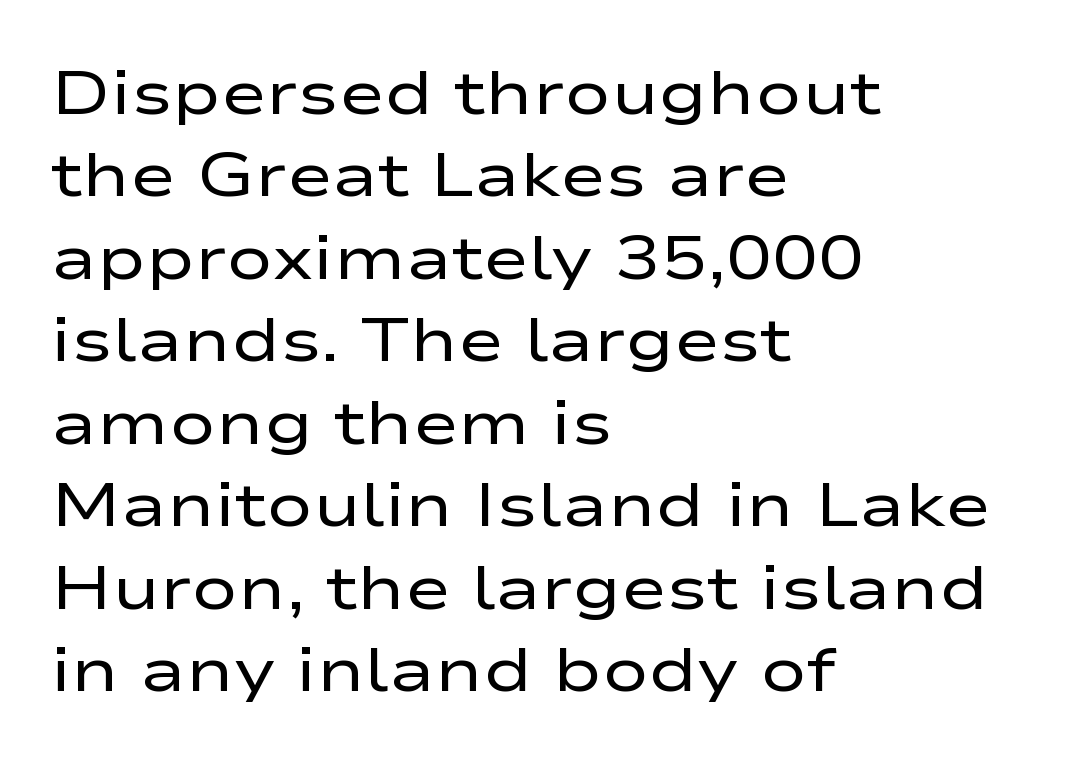
The space directly below the letters is spotless. The weight would be labelled regular, book, light, or lighter still. A typesetter would label this face a sans. Spacing verdict: proportional, widths tailored to each character. The passage is arranged the way most books set body copy — flush left. Nope, not italic — everything's standing straight.
